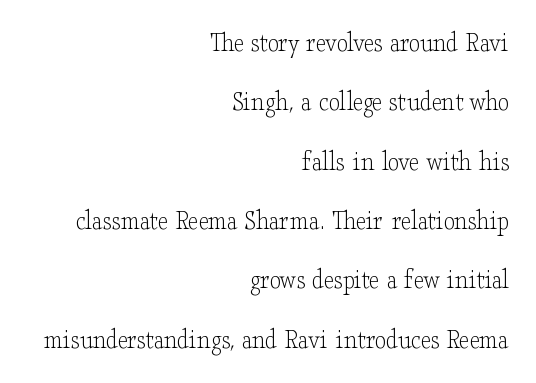
Q: Is the text bold? A: No.
Q: Is the text italic (slanted)? A: No, it is upright.
Q: Is the typeface a serif or a sans-serif typeface? A: Serif.
Q: Is the text underlined? A: No.
Q: How is the paragraph aligned? A: Right-aligned.
Q: Is the spacing between letters normal or unusually wide? A: Normal.
Q: Is the spacing between lines tight, normal or loose? A: Loose.
Q: Width (condensed, normal, or wide)? A: Wide.
Q: Stroke contrast? A: Low.
Q: x-height? A: Small.
Q: Monospaced? A: No.
